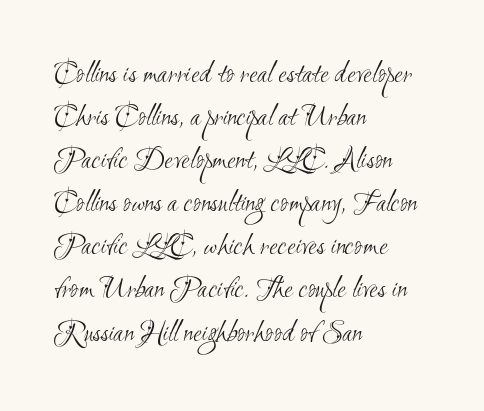
{"serif": "no", "bold": "no", "weight": "light", "width": "condensed", "stroke_contrast": "medium", "x_height": "small", "monospaced": "no", "underline": "no", "align": "left", "line_spacing": "normal", "line_spacing_ratio": 1.39, "letter_spacing": "normal", "letter_spacing_em": 0.0, "glyph_px": 31}
